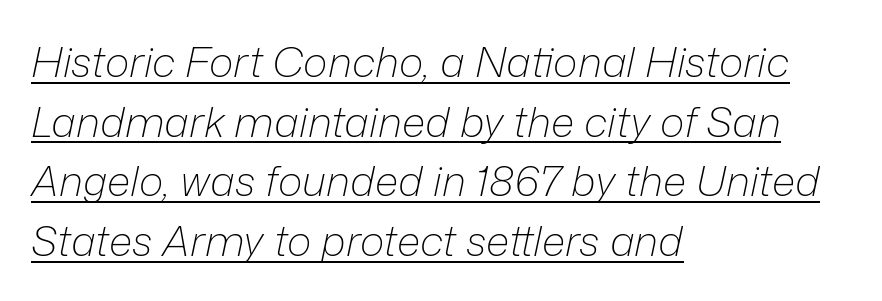
{"italic": "yes", "lean": "right", "slant_degrees": 12, "bold": "no", "weight": "light", "width": "normal", "stroke_contrast": "low", "x_height": "medium", "monospaced": "no", "underline": "yes", "align": "left", "line_spacing": "normal", "line_spacing_ratio": 1.42, "letter_spacing": "normal", "letter_spacing_em": 0.0, "glyph_px": 42}
